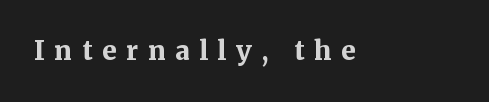
Q: Is the text bold? A: Yes.
Q: Is the text italic (slanted)? A: No, it is upright.
Q: Is the text underlined? A: No.
Q: Is the spacing between letters normal or unusually wide? A: Unusually wide.
